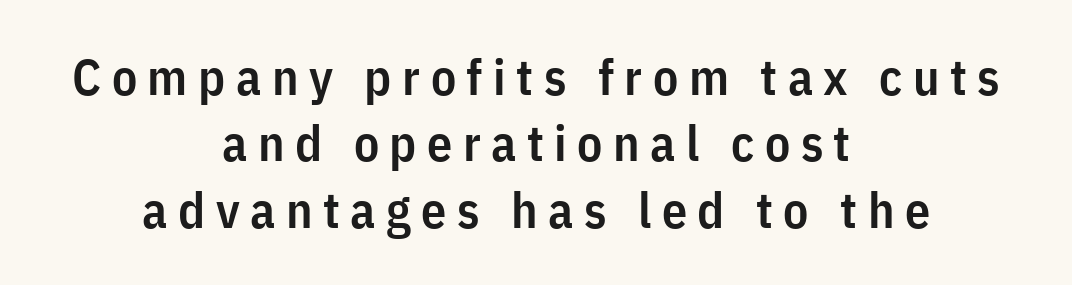
The face used here is a sans, in the tradition of grotesques and geometrics. As a designer I'd log this as weight 600, semibold. Baseline-to-baseline distance is the conventional proportion of letter height. Style check: upright. The paragraph shown floats in the horizontal middle. You could not count columns in this text — the font is proportionally spaced.
